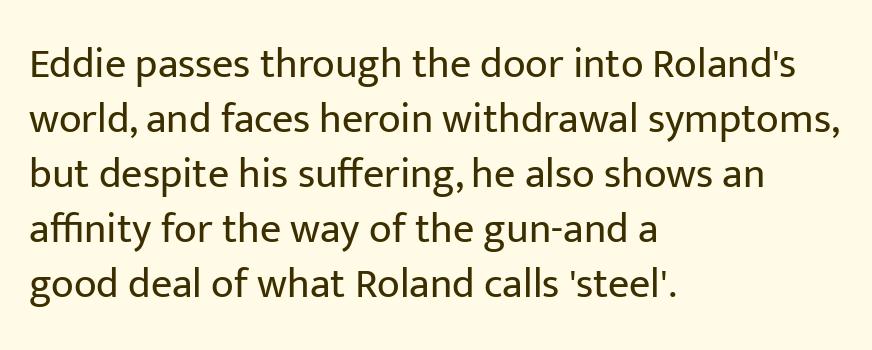
Q: Is the text bold? A: No.
Q: Is the text italic (slanted)? A: No, it is upright.
Q: Is the typeface a serif or a sans-serif typeface? A: Sans-serif.
Q: Is the text underlined? A: No.
Q: How is the paragraph aligned? A: Left-aligned.
Q: Is the spacing between letters normal or unusually wide? A: Normal.
Q: Is the spacing between lines tight, normal or loose? A: Normal.
Q: Width (condensed, normal, or wide)? A: Normal.
Q: Stroke contrast? A: Low.
Q: x-height? A: Medium.
Q: Monospaced? A: No.
